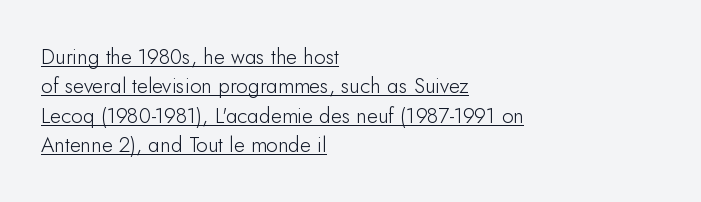
The image shows 21 px text type, upright; set left-aligned, normal line spacing (1.4x), normal letter spacing, underlined.
